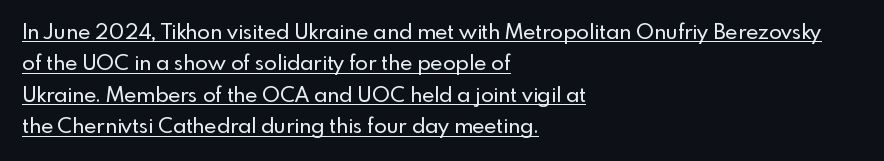
{"italic": "no", "underline": "yes", "align": "left", "line_spacing": "normal", "line_spacing_ratio": 1.5, "letter_spacing": "normal", "letter_spacing_em": 0.0, "glyph_px": 21}
